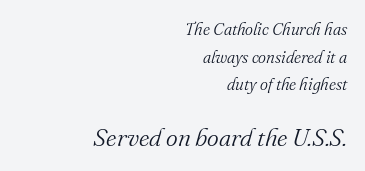
The image shows 25 px text type, italic (leaning right); set right-aligned, normal line spacing (1.62x), normal letter spacing, not underlined; the second (bottom) block is 1.47x larger.
